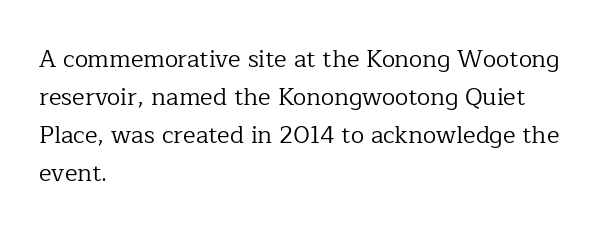
{"italic": "no", "bold": "no", "underline": "no", "align": "left", "line_spacing": "normal", "line_spacing_ratio": 1.59, "letter_spacing": "normal", "letter_spacing_em": 0.0, "glyph_px": 24}
